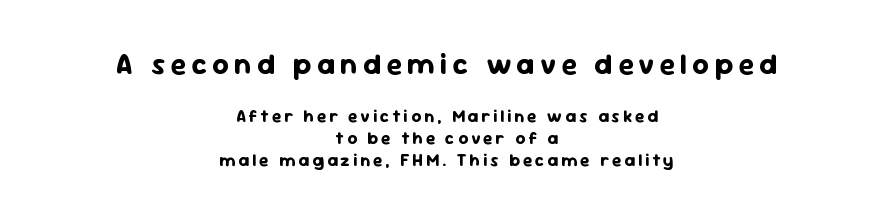
Large over small — that's the arrangement of the two blocks here. How would I describe the line gaps? Plain and ordinary. Each row of text sits above clean, open space. As a designer I'd log this as weight 700, bold.
